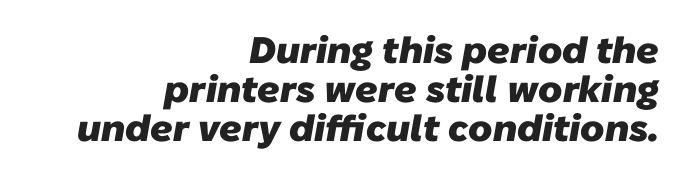
Think of a printed novel: that variable character pitch is what you see here. Beneath every word, the page is bare. Standard letterfit; no display-style spreading of the glyphs. Each new line begins almost immediately beneath the previous one.
